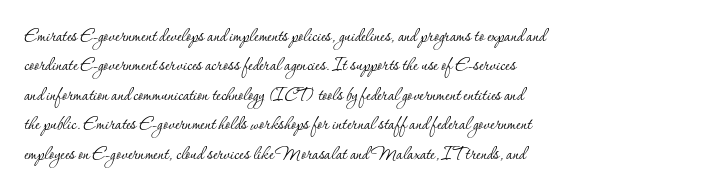
Q: Is the text bold? A: No.
Q: Is the text italic (slanted)? A: Yes.
Q: Is the text underlined? A: No.
Q: How is the paragraph aligned? A: Left-aligned.
Q: Is the spacing between letters normal or unusually wide? A: Normal.
Q: Is the spacing between lines tight, normal or loose? A: Normal.
